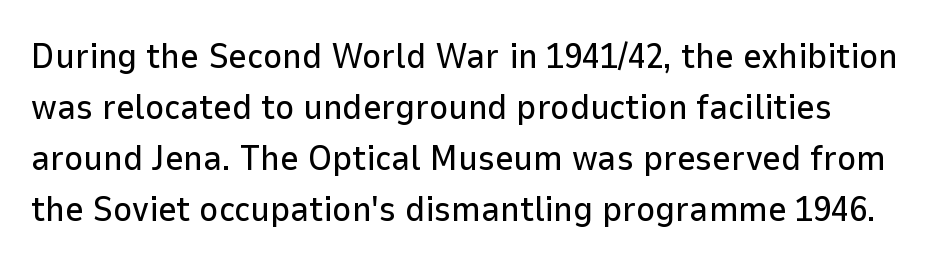
The image shows 36 px sans-serif type, upright; set normal line spacing (1.42x), normal letter spacing, not underlined; low stroke contrast and a medium x-height.
